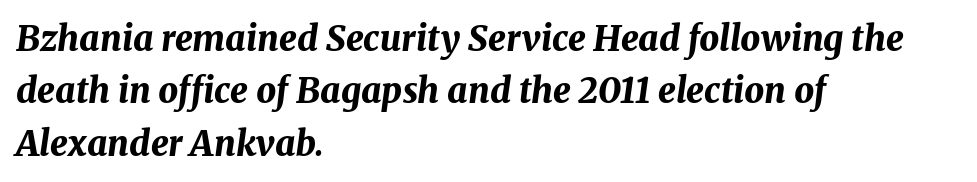
Does extra space separate the letters? No, they use regular spacing. Alignment: flush left. The passage shown is typed in a proportional face where columns would drift. The space between consecutive lines is moderate. Observe the lean: these are italic letterforms. In terms of weight, the rendering is a true, heavy bold.
